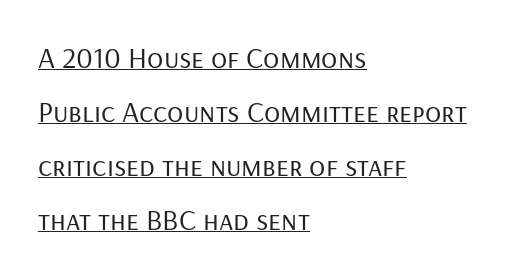
{"serif": "no", "italic": "no", "bold": "no", "weight": "regular", "width": "normal", "stroke_contrast": "low", "x_height": "medium", "monospaced": "no", "underline": "yes", "align": "left", "line_spacing_ratio": 1.8, "letter_spacing": "normal", "letter_spacing_em": 0.0, "glyph_px": 30}
